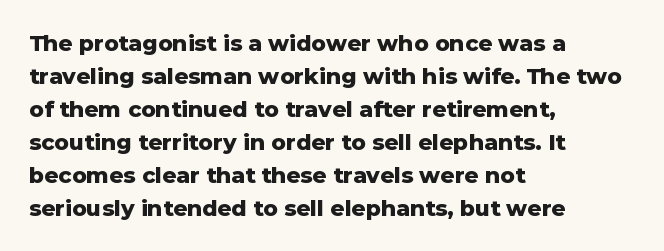
{"italic": "no", "bold": "yes", "underline": "no", "align": "left", "line_spacing": "normal", "line_spacing_ratio": 1.5, "letter_spacing": "normal", "letter_spacing_em": 0.0, "glyph_px": 22}
